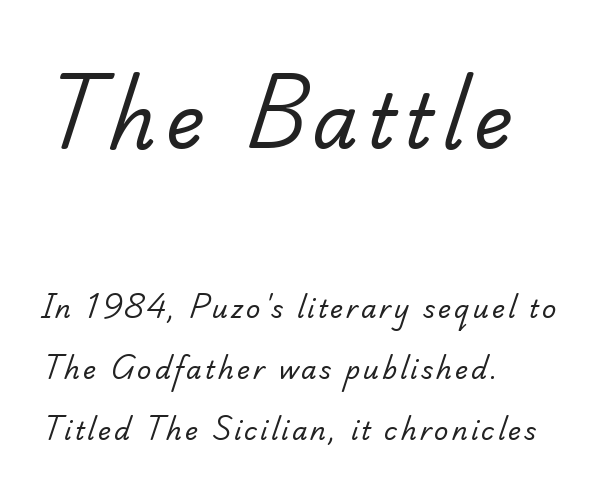
Just letters on the line, the space beneath them empty. Honestly, the rows look like they've been pulled way apart. Left-aligned paragraph, ragged on the right. Character widths vary here, with narrow letters taking less room than wide ones. The letters look calm and open, with moderate or lighter stems. I'd call this a serif setting — the letters wear small feet.
